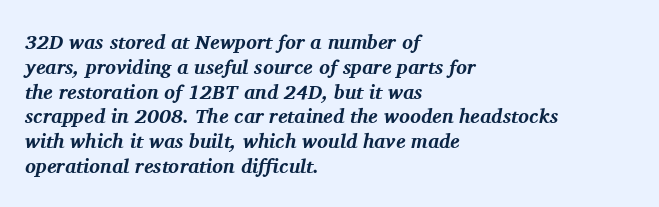
The image shows 20 px bold type, italic (leaning right); set left-aligned, line spacing 1.24x, normal letter spacing, not underlined.
